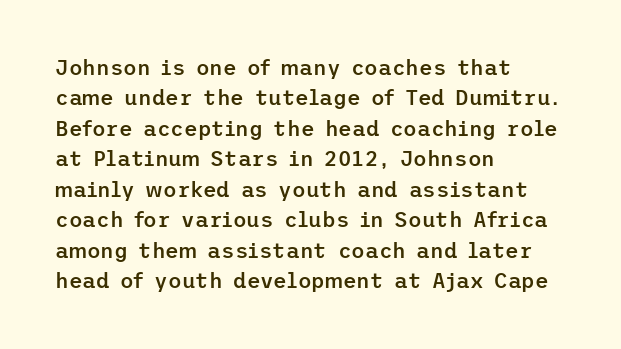
The image shows 21 px text type, upright; set left-aligned, normal line spacing (1.45x), normal letter spacing, not underlined.
